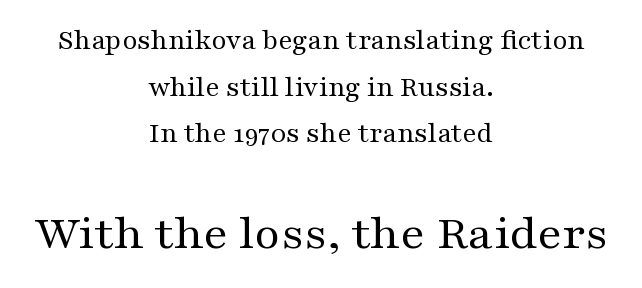
{"serif": "yes", "italic": "no", "bold": "no", "weight": "regular", "width": "wide", "stroke_contrast": "medium", "x_height": "medium", "monospaced": "no", "underline": "no", "align": "center", "line_spacing": "normal", "line_spacing_ratio": 1.61, "letter_spacing": "normal", "letter_spacing_em": 0.0, "larger_block": "second", "size_ratio": 1.72, "glyph_px": 50}
